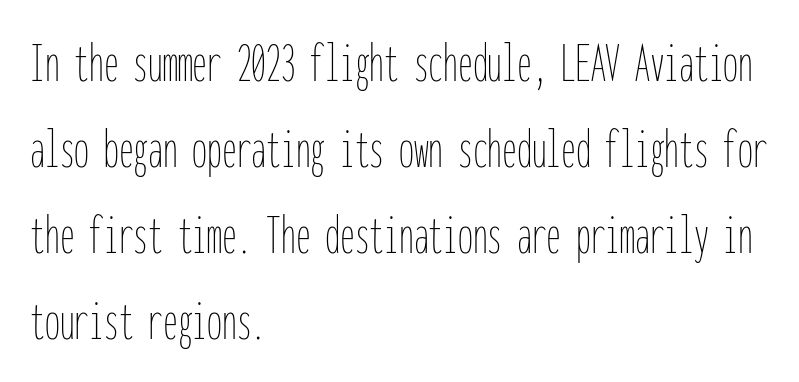
Q: Is the text bold? A: No.
Q: Is the text italic (slanted)? A: No, it is upright.
Q: Is the text underlined? A: No.
Q: How is the paragraph aligned? A: Left-aligned.
Q: Is the spacing between letters normal or unusually wide? A: Normal.
Q: Is the spacing between lines tight, normal or loose? A: Normal.
Q: Width (condensed, normal, or wide)? A: Condensed.
Q: Stroke contrast? A: Low.
Q: x-height? A: Medium.
Q: Monospaced? A: Yes.
